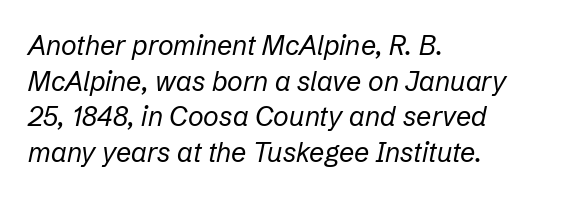
The image shows 27 px text type, italic (leaning right); set left-aligned, normal line spacing (1.32x), normal letter spacing, not underlined.
